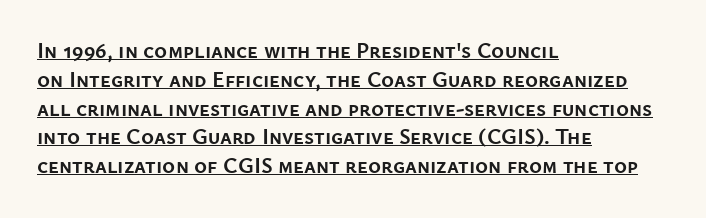
{"italic": "no", "bold": "yes", "underline": "yes", "align": "left", "line_spacing": "normal", "line_spacing_ratio": 1.31, "letter_spacing": "normal", "letter_spacing_em": 0.0, "glyph_px": 22}
